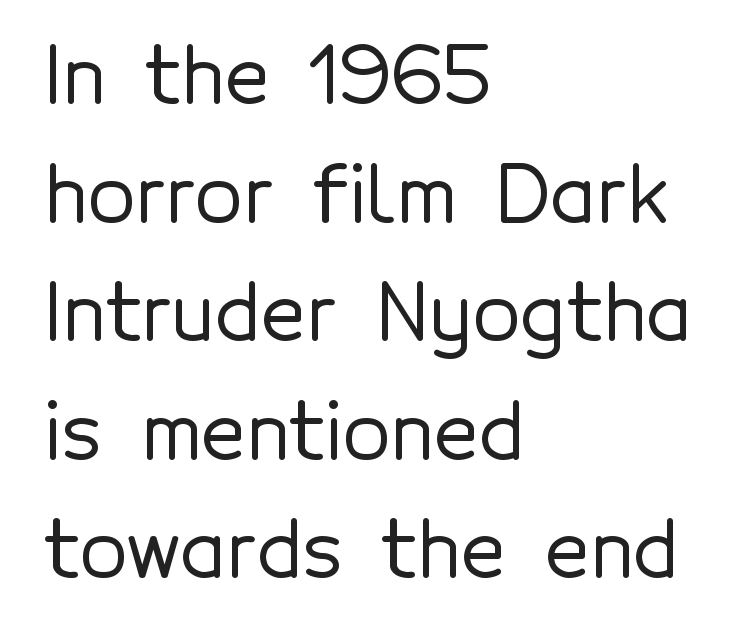
The image shows 78 px sans-serif type, upright; set left-aligned, normal line spacing (1.52x), normal letter spacing, not underlined; a medium x-height.
